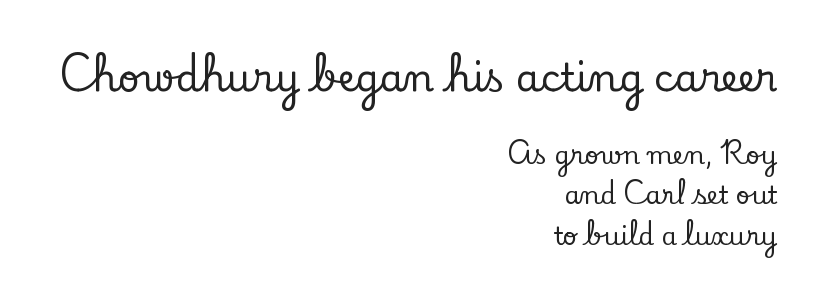
{"serif": "yes", "italic": "no", "width": "normal", "stroke_contrast": "low", "x_height": "small", "monospaced": "no", "underline": "no", "align": "right", "line_spacing": "normal", "line_spacing_ratio": 1.62, "letter_spacing": "normal", "letter_spacing_em": 0.0, "larger_block": "first", "size_ratio": 1.52, "glyph_px": 38}
